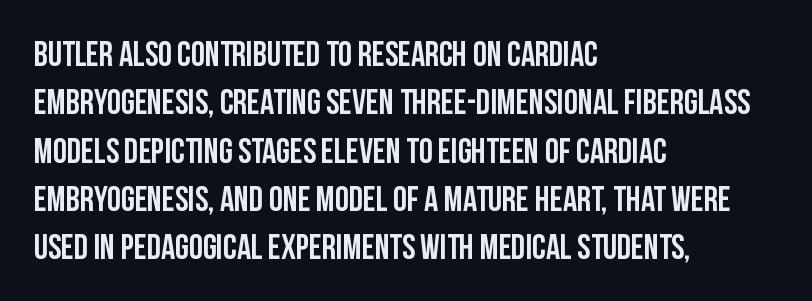
Italic: no, the glyphs are upright roman. Each letter's strokes conclude bluntly, with no projecting serifs. Leftover space on each line is placed entirely after the last word. Each row of text sits above clean, open space. Spacing between characters is what you'd get straight out of the box.
